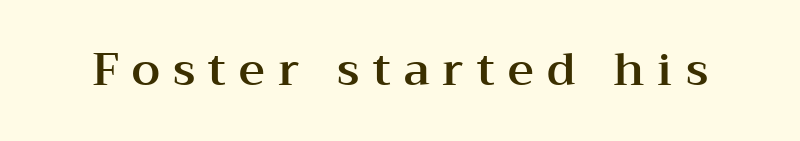
The image shows 45 px wide serif type, upright; set unusually wide letter spacing (+0.29 em), not underlined; medium stroke contrast and a medium x-height.
